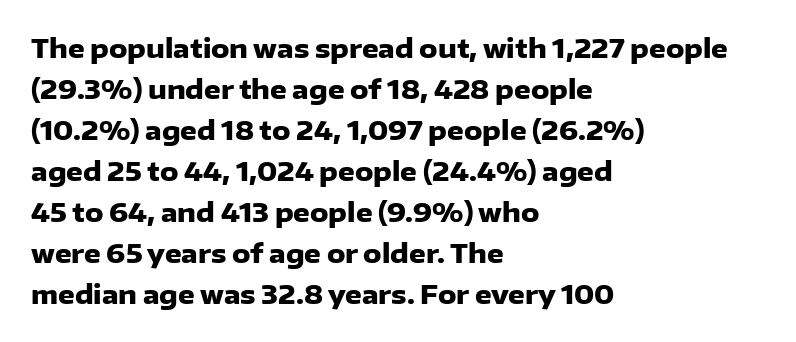
The image shows 26 px bold type, upright; set left-aligned, normal line spacing (1.58x), normal letter spacing, not underlined.
